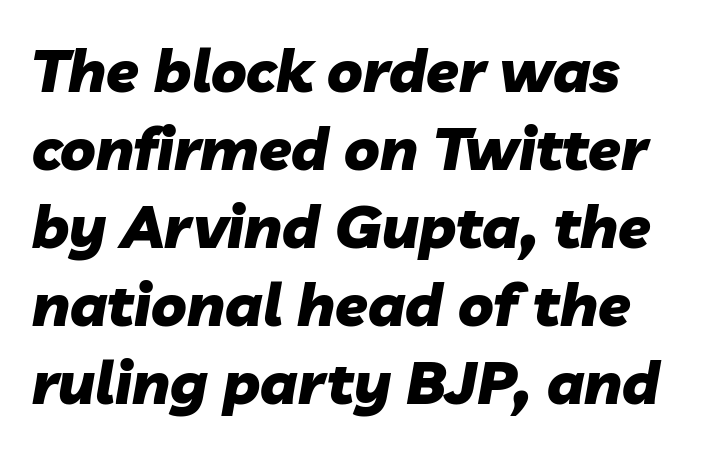
Q: Is the text bold? A: Yes.
Q: Is the text italic (slanted)? A: Yes, it leans right by about 10 degrees.
Q: Is the text underlined? A: No.
Q: Is the spacing between letters normal or unusually wide? A: Normal.
Q: Is the spacing between lines tight, normal or loose? A: Normal.
Q: Width (condensed, normal, or wide)? A: Normal.
Q: Stroke contrast? A: Low.
Q: x-height? A: Medium.
Q: Monospaced? A: No.
